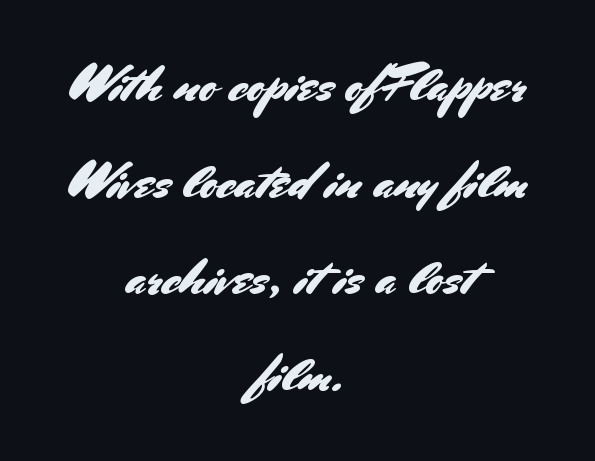
Q: Is the text italic (slanted)? A: Yes.
Q: Is the typeface a serif or a sans-serif typeface? A: Sans-serif.
Q: Is the text underlined? A: No.
Q: How is the paragraph aligned? A: Centered.
Q: Is the spacing between letters normal or unusually wide? A: Normal.
Q: Width (condensed, normal, or wide)? A: Normal.
Q: Stroke contrast? A: Medium.
Q: x-height? A: Small.
Q: Monospaced? A: No.
